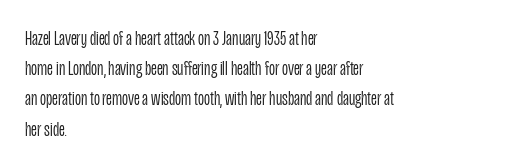
The image shows 21 px text type, upright; set left-aligned, normal line spacing (1.44x), normal letter spacing, not underlined.
